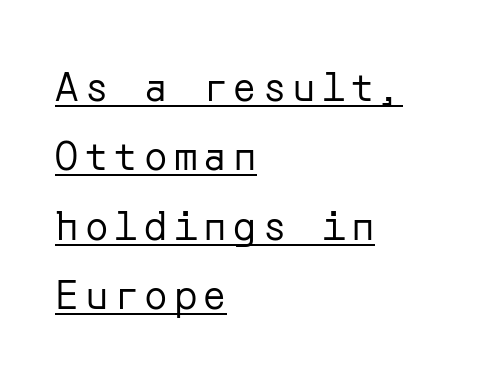
The lettering stays uniformly vertical, giving the passage a roman look. Heaviness? Minimal to ordinary, like unemphasized prose. No feet cap the strokes, marking this as sans-serif type. The rendered words wear a rule along their underside. Short and long lines alike share a common starting point at left.
